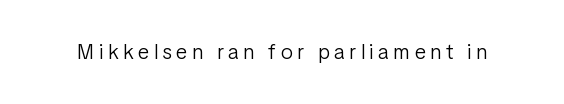
{"italic": "no", "bold": "no", "underline": "no", "letter_spacing": "wide", "letter_spacing_em": 0.23, "glyph_px": 21}
